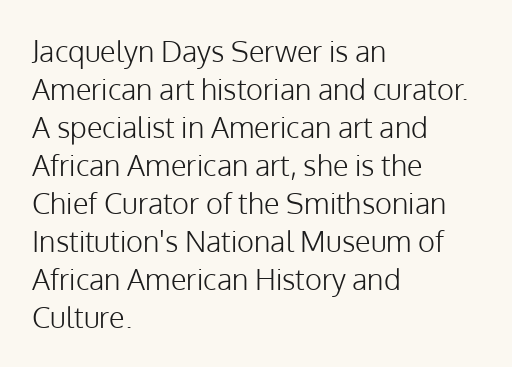
{"serif": "no", "italic": "no", "bold": "no", "weight": "light", "width": "normal", "stroke_contrast": "low", "x_height": "medium", "monospaced": "no", "underline": "no", "align": "left", "line_spacing": "normal", "line_spacing_ratio": 1.31, "letter_spacing": "normal", "letter_spacing_em": 0.0, "glyph_px": 29}
